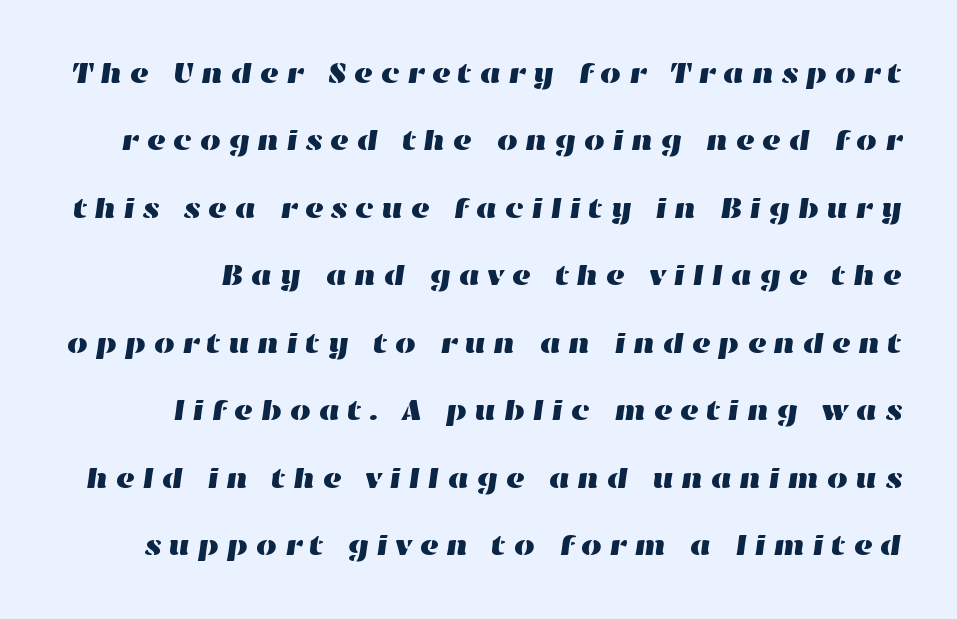
Q: Is the text underlined? A: No.
Q: Is the spacing between letters normal or unusually wide? A: Unusually wide.
Q: Is the spacing between lines tight, normal or loose? A: Loose.
Q: Width (condensed, normal, or wide)? A: Wide.
Q: Stroke contrast? A: High.
Q: x-height? A: Medium.
Q: Monospaced? A: No.
